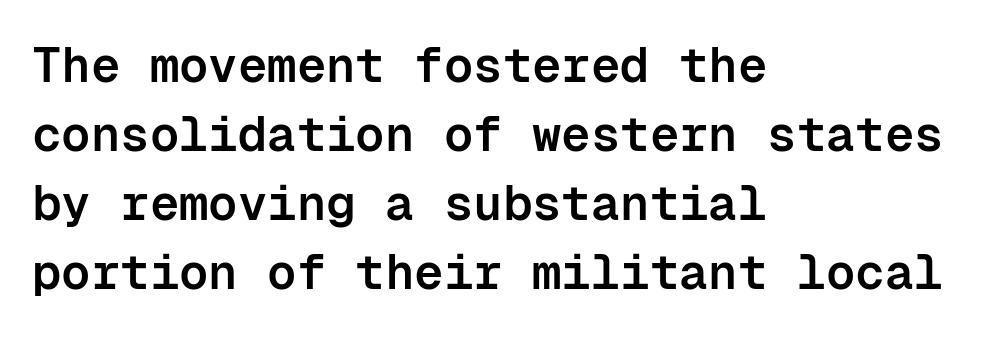
Q: Is the text bold? A: Semi-bold.
Q: Is the text italic (slanted)? A: No, it is upright.
Q: Is the typeface a serif or a sans-serif typeface? A: Sans-serif.
Q: Is the text underlined? A: No.
Q: How is the paragraph aligned? A: Left-aligned.
Q: Is the spacing between letters normal or unusually wide? A: Normal.
Q: Is the spacing between lines tight, normal or loose? A: Normal.
Q: Width (condensed, normal, or wide)? A: Normal.
Q: Stroke contrast? A: Low.
Q: x-height? A: Medium.
Q: Monospaced? A: Yes.
